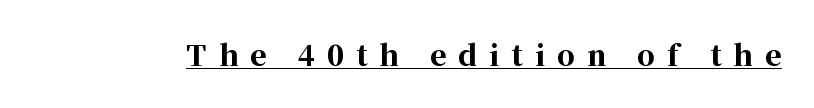
Little horizontal feet cap the strokes, marking this as serif type. Quick note: underline on. No italicization has been applied; the sample stays upright. Thick stems and heavy bowls — unmistakably bold.
